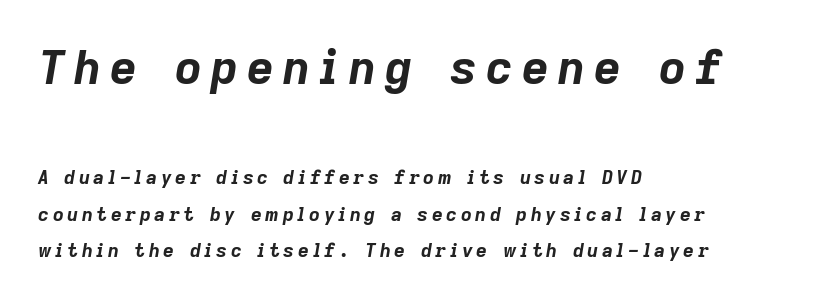
The image shows 47 px bold type, italic (leaning right); set left-aligned, loose line spacing (1.91x), not underlined; the first (top) block is 2.47x larger; low stroke contrast and a medium x-height.
